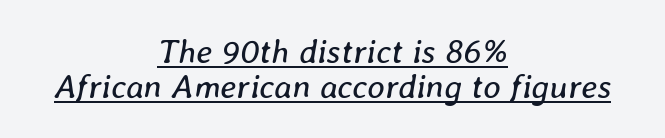
{"italic": "yes", "lean": "right", "slant_degrees": 8, "bold": "no", "weight": "regular", "width": "normal", "stroke_contrast": "low", "x_height": "medium", "monospaced": "no", "underline": "yes", "align": "center", "line_spacing": "tight", "line_spacing_ratio": 1.04, "letter_spacing": "normal", "letter_spacing_em": 0.0, "glyph_px": 34}
